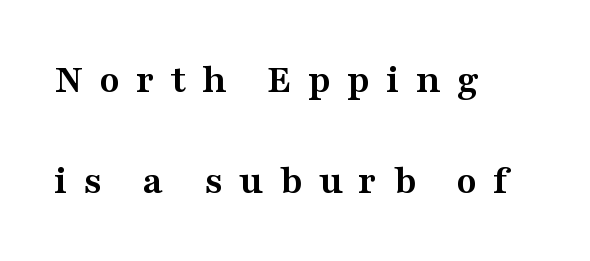
Q: Is the text bold? A: Yes.
Q: Is the text italic (slanted)? A: No, it is upright.
Q: Is the typeface a serif or a sans-serif typeface? A: Serif.
Q: Is the text underlined? A: No.
Q: How is the paragraph aligned? A: Left-aligned.
Q: Is the spacing between letters normal or unusually wide? A: Unusually wide.
Q: Is the spacing between lines tight, normal or loose? A: Loose.
Q: Width (condensed, normal, or wide)? A: Wide.
Q: Stroke contrast? A: Medium.
Q: x-height? A: Medium.
Q: Monospaced? A: No.
